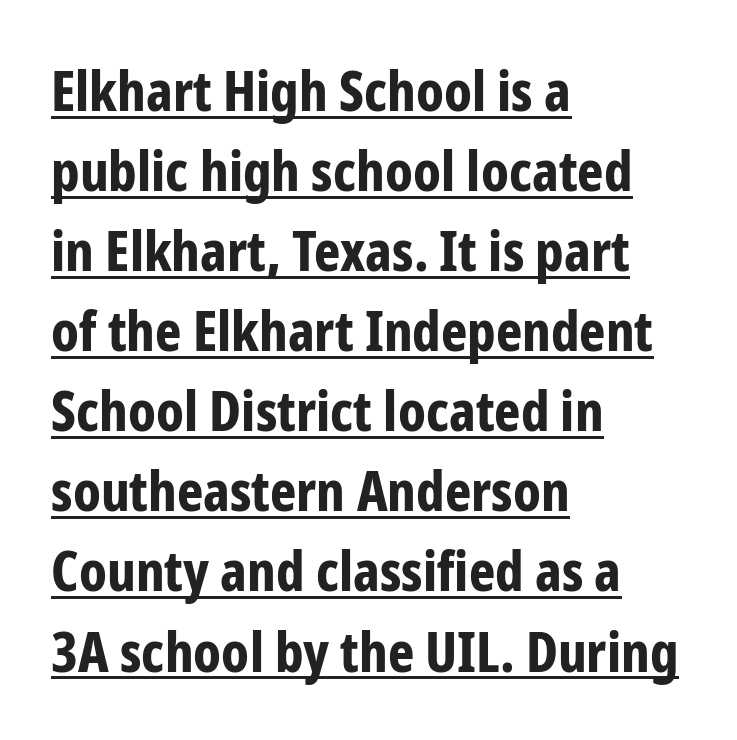
Q: Is the text bold? A: Yes.
Q: Is the text italic (slanted)? A: No, it is upright.
Q: Is the typeface a serif or a sans-serif typeface? A: Sans-serif.
Q: Is the text underlined? A: Yes.
Q: How is the paragraph aligned? A: Left-aligned.
Q: Is the spacing between letters normal or unusually wide? A: Normal.
Q: Is the spacing between lines tight, normal or loose? A: Normal.
Q: Width (condensed, normal, or wide)? A: Condensed.
Q: Stroke contrast? A: Low.
Q: x-height? A: Medium.
Q: Monospaced? A: No.
